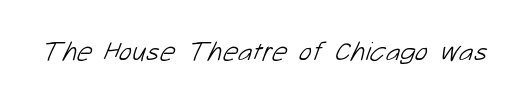
The image shows 27 px text type; set normal letter spacing, not underlined.
